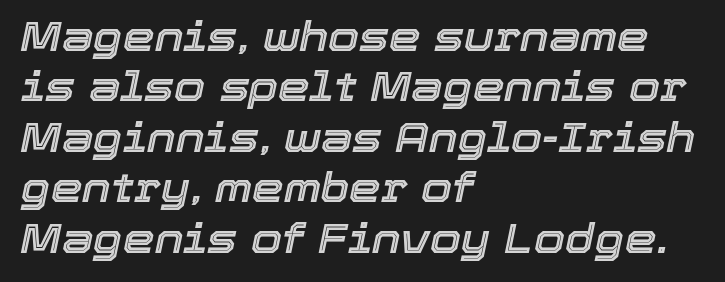
{"italic": "yes", "lean": "right", "slant_degrees": 12, "width": "normal", "x_height": "medium", "monospaced": "no", "underline": "no", "align": "left", "line_spacing": "normal", "line_spacing_ratio": 1.26, "letter_spacing": "normal", "letter_spacing_em": 0.0, "glyph_px": 40}
